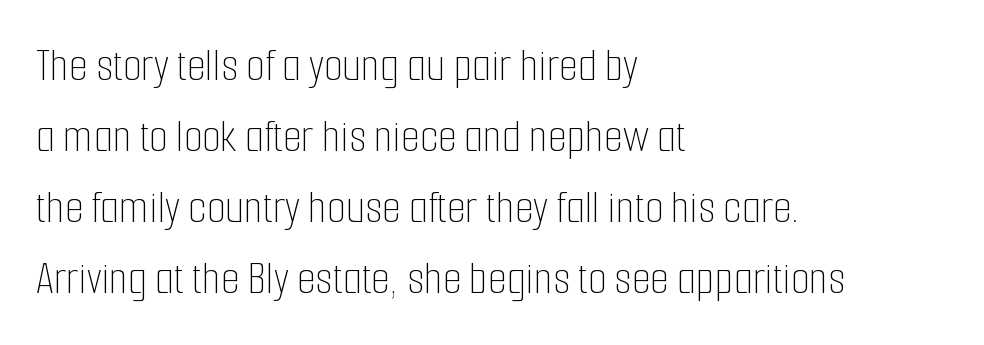
Q: Is the text bold? A: No.
Q: Is the text italic (slanted)? A: No, it is upright.
Q: Is the text underlined? A: No.
Q: How is the paragraph aligned? A: Left-aligned.
Q: Is the spacing between letters normal or unusually wide? A: Normal.
Q: Is the spacing between lines tight, normal or loose? A: Normal.
Q: Width (condensed, normal, or wide)? A: Condensed.
Q: Stroke contrast? A: Low.
Q: x-height? A: Medium.
Q: Monospaced? A: No.
